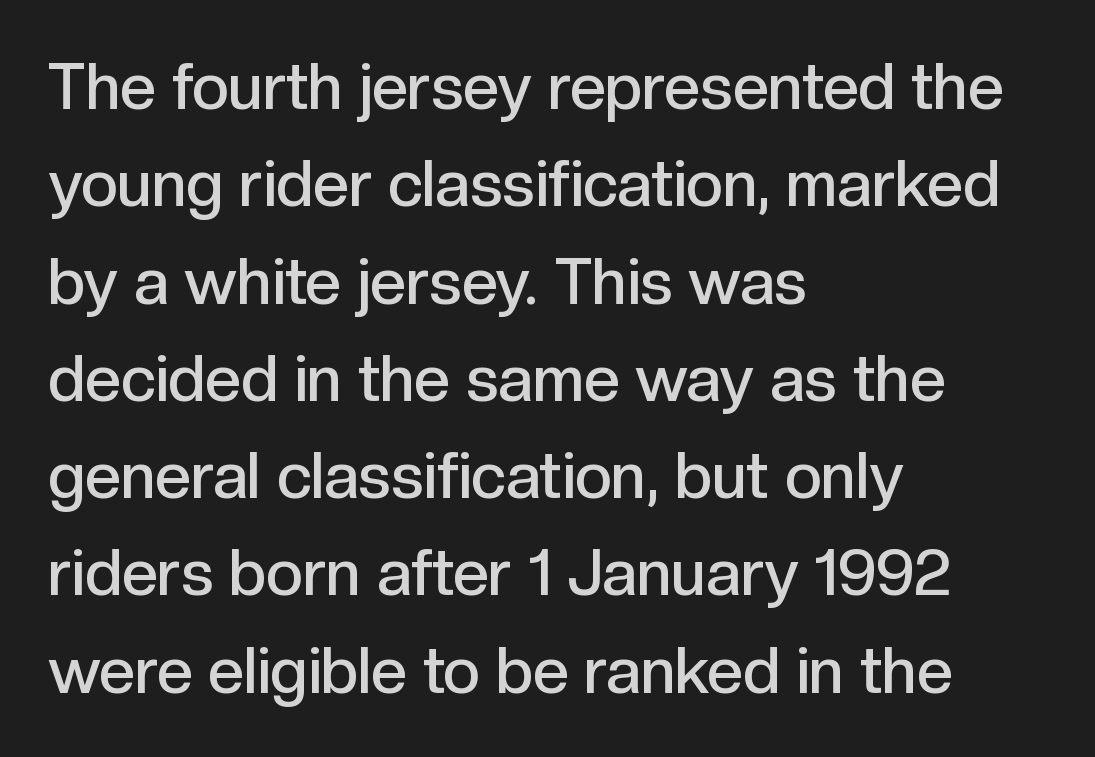
Q: Is the text bold? A: Semi-bold.
Q: Is the text italic (slanted)? A: No, it is upright.
Q: Is the typeface a serif or a sans-serif typeface? A: Sans-serif.
Q: Is the text underlined? A: No.
Q: How is the paragraph aligned? A: Left-aligned.
Q: Is the spacing between letters normal or unusually wide? A: Normal.
Q: Is the spacing between lines tight, normal or loose? A: Normal.
Q: Width (condensed, normal, or wide)? A: Normal.
Q: x-height? A: Medium.
Q: Monospaced? A: No.
